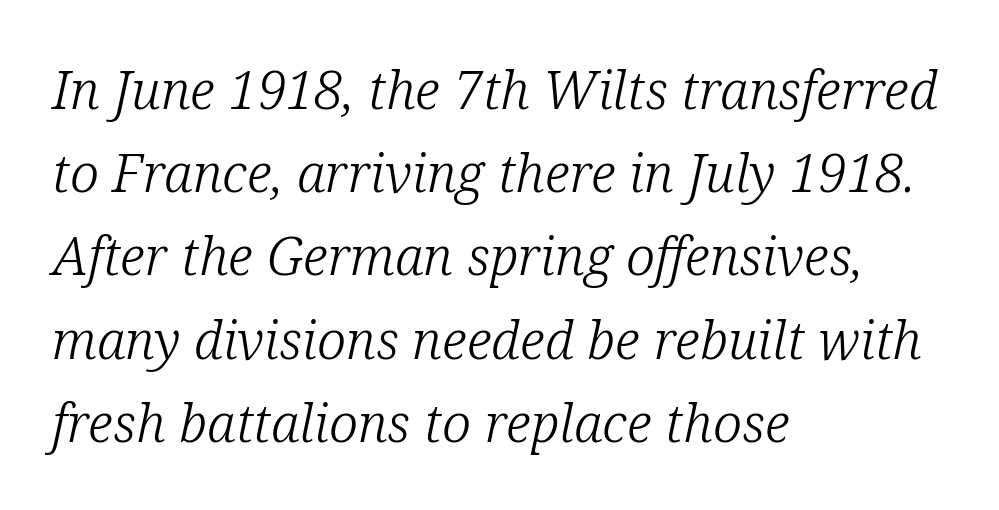
{"serif": "yes", "italic": "yes", "lean": "right", "slant_degrees": 12, "bold": "no", "weight": "light", "width": "normal", "stroke_contrast": "low", "x_height": "medium", "monospaced": "no", "underline": "no", "align": "left", "line_spacing": "normal", "line_spacing_ratio": 1.57, "letter_spacing": "normal", "letter_spacing_em": 0.0, "glyph_px": 53}
